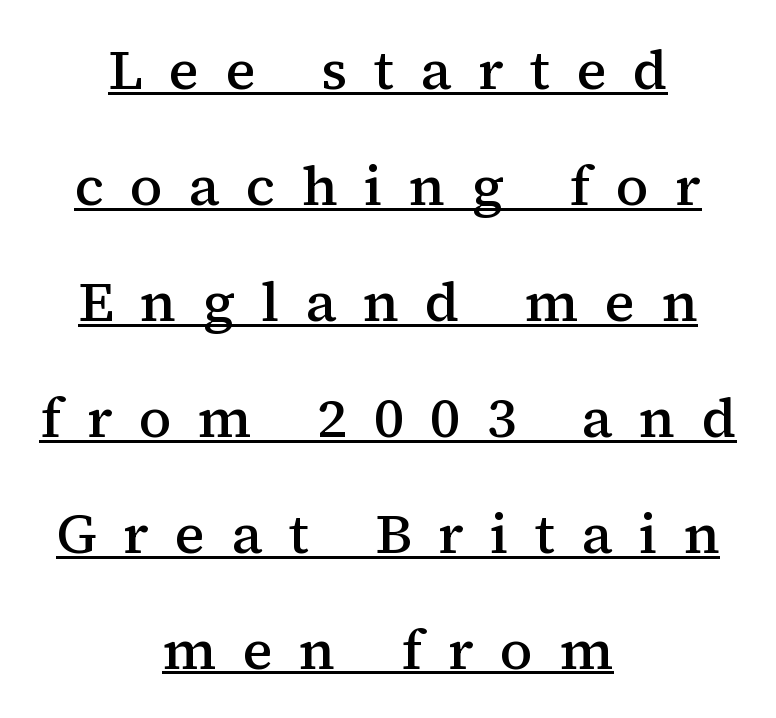
Q: Is the text bold? A: Semi-bold.
Q: Is the text italic (slanted)? A: No, it is upright.
Q: Is the typeface a serif or a sans-serif typeface? A: Serif.
Q: Is the text underlined? A: Yes.
Q: How is the paragraph aligned? A: Centered.
Q: Is the spacing between letters normal or unusually wide? A: Unusually wide.
Q: Is the spacing between lines tight, normal or loose? A: Loose.
Q: Width (condensed, normal, or wide)? A: Normal.
Q: Stroke contrast? A: Medium.
Q: x-height? A: Medium.
Q: Monospaced? A: No.
